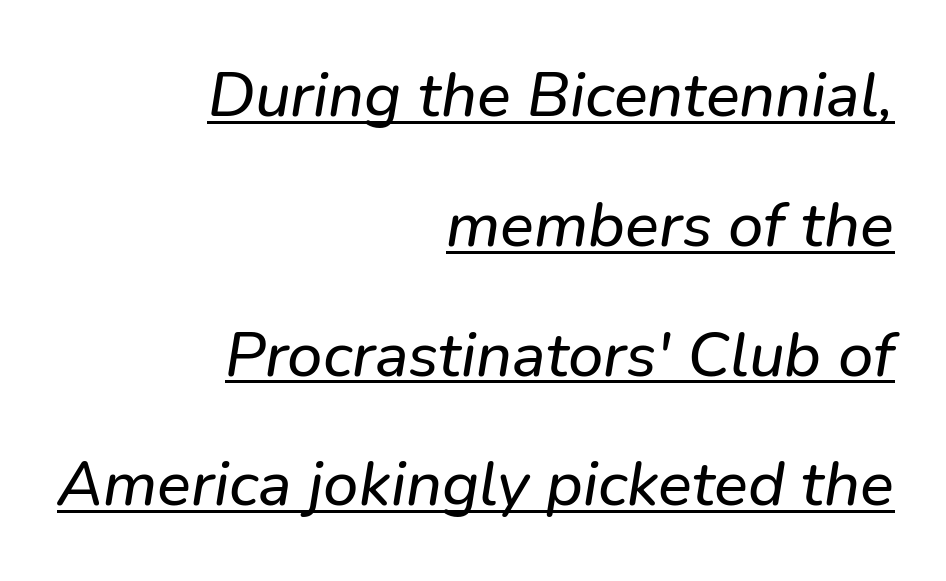
{"italic": "yes", "lean": "right", "slant_degrees": 9, "width": "normal", "stroke_contrast": "low", "x_height": "medium", "monospaced": "no", "underline": "yes", "align": "right", "line_spacing": "loose", "line_spacing_ratio": 2.06, "letter_spacing": "normal", "letter_spacing_em": 0.0, "glyph_px": 63}
